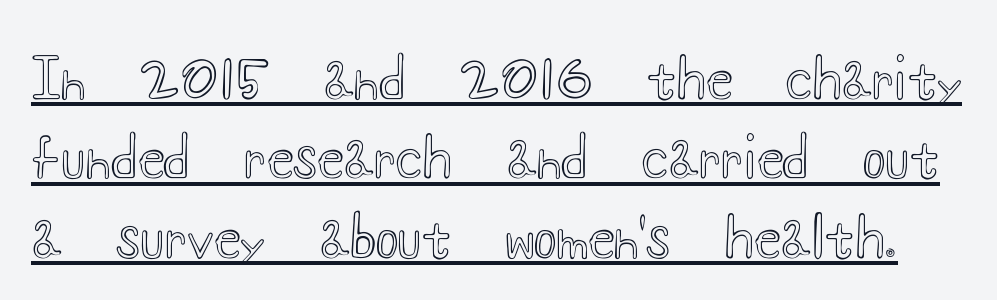
{"italic": "no", "width": "wide", "x_height": "small", "monospaced": "no", "underline": "yes", "line_spacing": "normal", "line_spacing_ratio": 1.47, "letter_spacing": "normal", "letter_spacing_em": 0.0, "glyph_px": 54}
